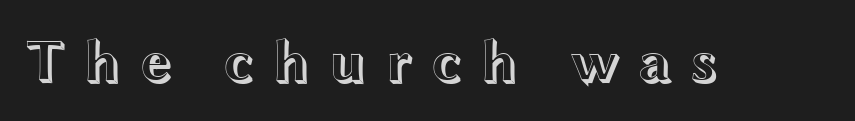
The image shows 60 px wide type, upright; set unusually wide letter spacing (+0.29 em), not underlined; a medium x-height.
